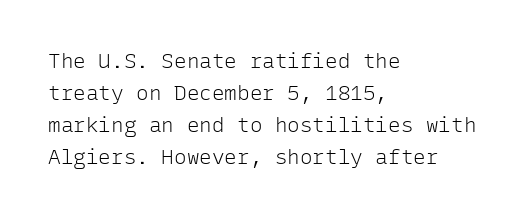
The image shows 21 px text type, upright; set left-aligned, normal line spacing (1.53x), normal letter spacing, not underlined.
